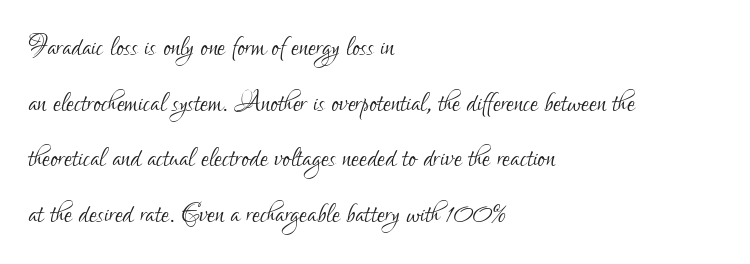
{"serif": "no", "bold": "no", "weight": "light", "width": "condensed", "stroke_contrast": "low", "x_height": "small", "monospaced": "no", "underline": "no", "align": "left", "line_spacing": "normal", "line_spacing_ratio": 1.59, "letter_spacing": "normal", "letter_spacing_em": 0.0, "glyph_px": 35}
